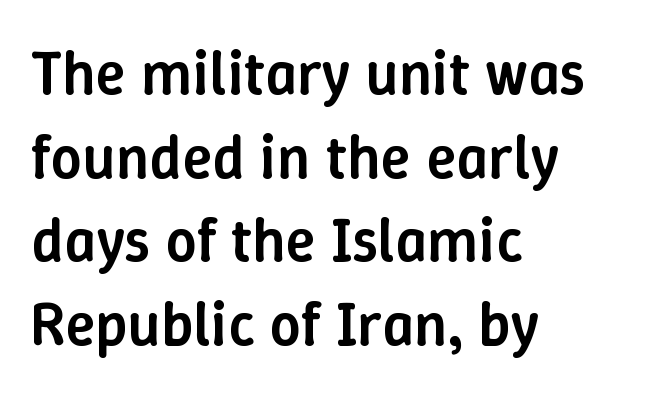
Q: Is the text bold? A: Semi-bold.
Q: Is the text italic (slanted)? A: No, it is upright.
Q: Is the text underlined? A: No.
Q: How is the paragraph aligned? A: Left-aligned.
Q: Is the spacing between letters normal or unusually wide? A: Normal.
Q: Is the spacing between lines tight, normal or loose? A: Normal.
Q: Width (condensed, normal, or wide)? A: Normal.
Q: Stroke contrast? A: Low.
Q: x-height? A: Medium.
Q: Monospaced? A: No.
